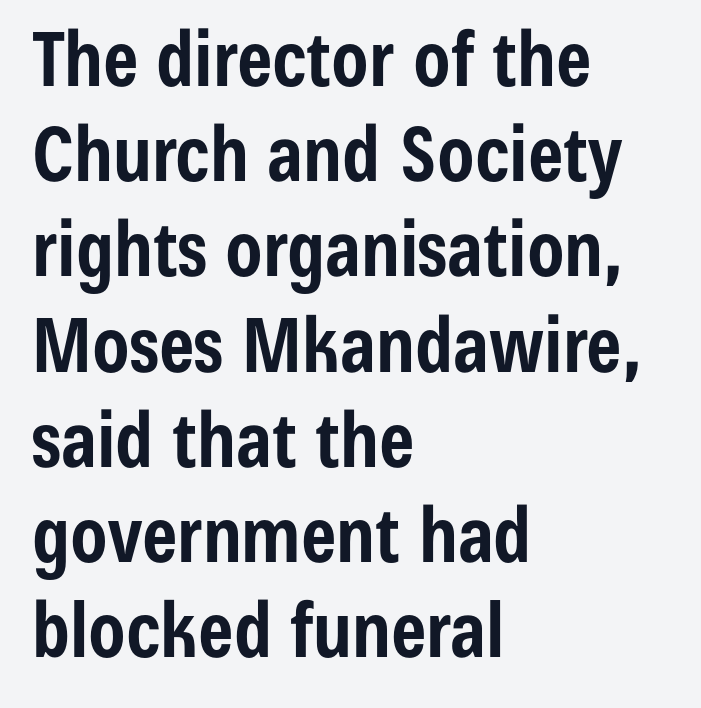
The image shows 75 px bold, condensed sans-serif type, upright; set left-aligned, normal line spacing (1.27x), normal letter spacing, not underlined; low stroke contrast and a medium x-height.
